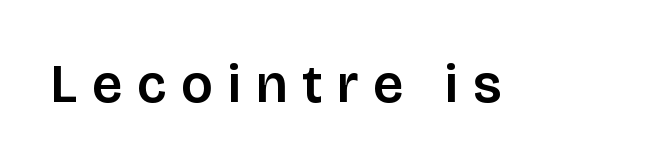
{"serif": "no", "italic": "no", "width": "normal", "stroke_contrast": "low", "x_height": "large", "monospaced": "no", "underline": "no", "letter_spacing": "wide", "letter_spacing_em": 0.28, "glyph_px": 54}
